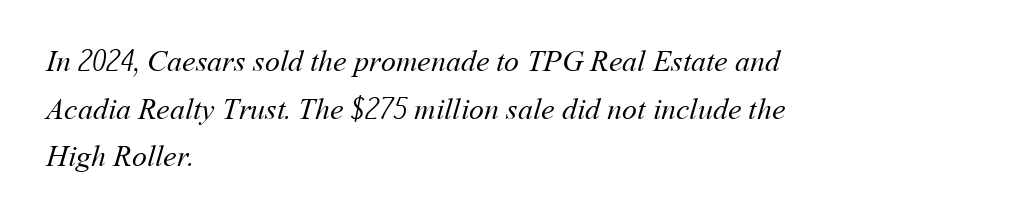
The image shows 30 px regular-weight type; set left-aligned, normal line spacing (1.59x), normal letter spacing, not underlined; medium stroke contrast and a medium x-height.
